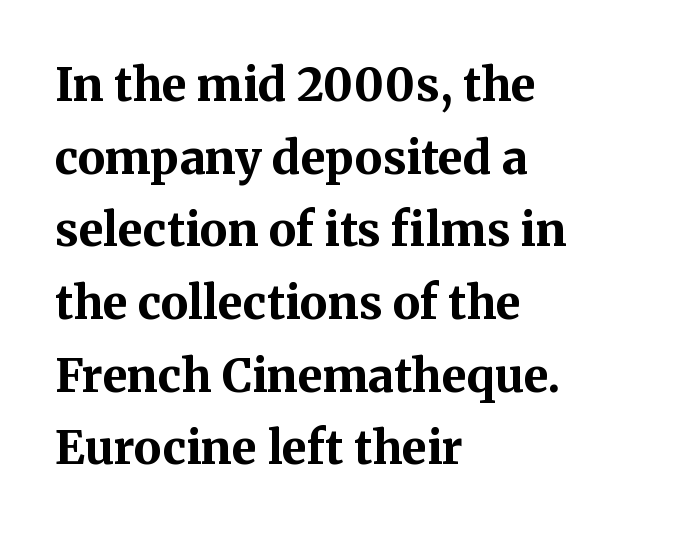
Q: Is the text bold? A: Yes.
Q: Is the text italic (slanted)? A: No, it is upright.
Q: Is the typeface a serif or a sans-serif typeface? A: Serif.
Q: Is the text underlined? A: No.
Q: How is the paragraph aligned? A: Left-aligned.
Q: Is the spacing between letters normal or unusually wide? A: Normal.
Q: Is the spacing between lines tight, normal or loose? A: Normal.
Q: Width (condensed, normal, or wide)? A: Normal.
Q: Stroke contrast? A: Medium.
Q: x-height? A: Medium.
Q: Monospaced? A: No.
